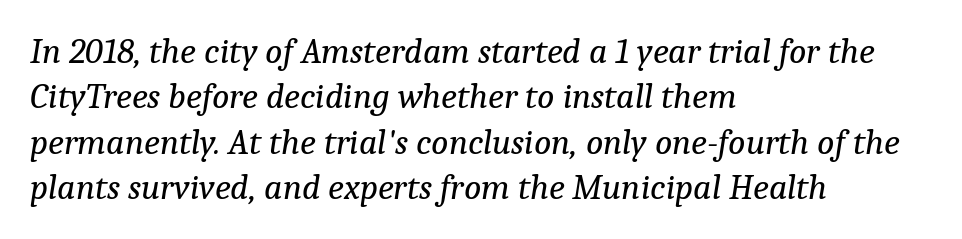
The image shows 36 px regular-weight serif type, italic (leaning right); set left-aligned, normal line spacing (1.26x), normal letter spacing, not underlined; low stroke contrast and a medium x-height.
